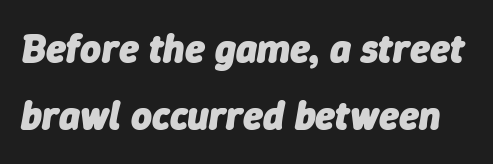
{"italic": "yes", "lean": "right", "slant_degrees": 9, "bold": "yes", "weight": "heavy", "width": "normal", "stroke_contrast": "low", "x_height": "medium", "monospaced": "no", "underline": "no", "line_spacing": "normal", "line_spacing_ratio": 1.68, "letter_spacing": "normal", "letter_spacing_em": 0.0, "glyph_px": 40}
